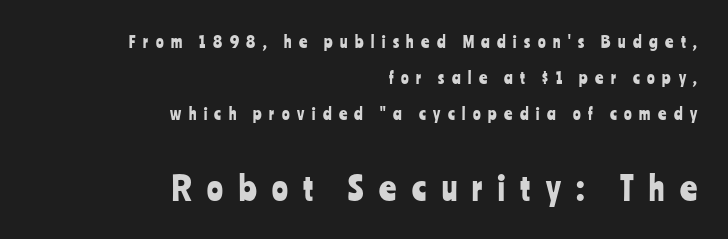
Q: Is the text italic (slanted)? A: No, it is upright.
Q: Is the typeface a serif or a sans-serif typeface? A: Sans-serif.
Q: Is the text underlined? A: No.
Q: How is the paragraph aligned? A: Right-aligned.
Q: Is the spacing between letters normal or unusually wide? A: Unusually wide.
Q: Is the spacing between lines tight, normal or loose? A: Loose.
Q: Which block of text is set in a larger size, the first (top) or the second (bottom)? A: The second (bottom) one.
Q: Width (condensed, normal, or wide)? A: Condensed.
Q: Stroke contrast? A: Low.
Q: x-height? A: Medium.
Q: Monospaced? A: No.
